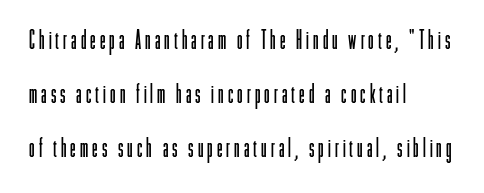
{"italic": "no", "bold": "no", "underline": "no", "align": "left", "line_spacing": "loose", "line_spacing_ratio": 2.17, "glyph_px": 25}
